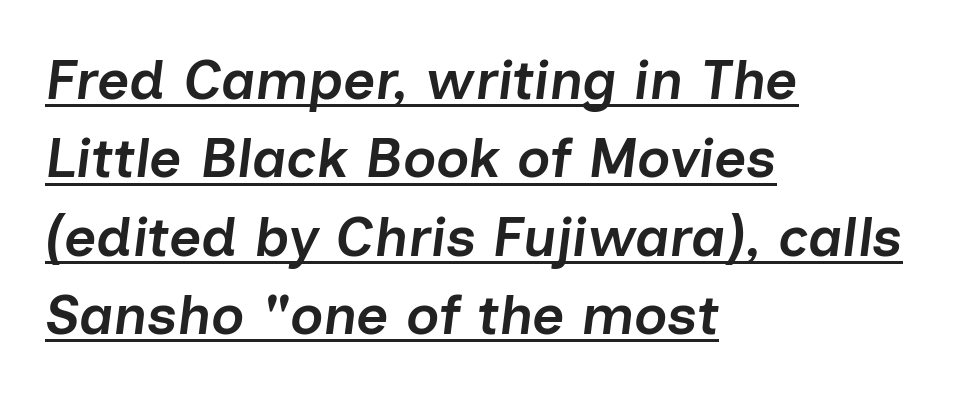
Q: Is the text bold? A: Semi-bold.
Q: Is the text italic (slanted)? A: Yes, it leans right by about 7 degrees.
Q: Is the text underlined? A: Yes.
Q: How is the paragraph aligned? A: Left-aligned.
Q: Is the spacing between letters normal or unusually wide? A: Normal.
Q: Is the spacing between lines tight, normal or loose? A: Normal.
Q: Width (condensed, normal, or wide)? A: Normal.
Q: Stroke contrast? A: Low.
Q: x-height? A: Medium.
Q: Monospaced? A: No.
